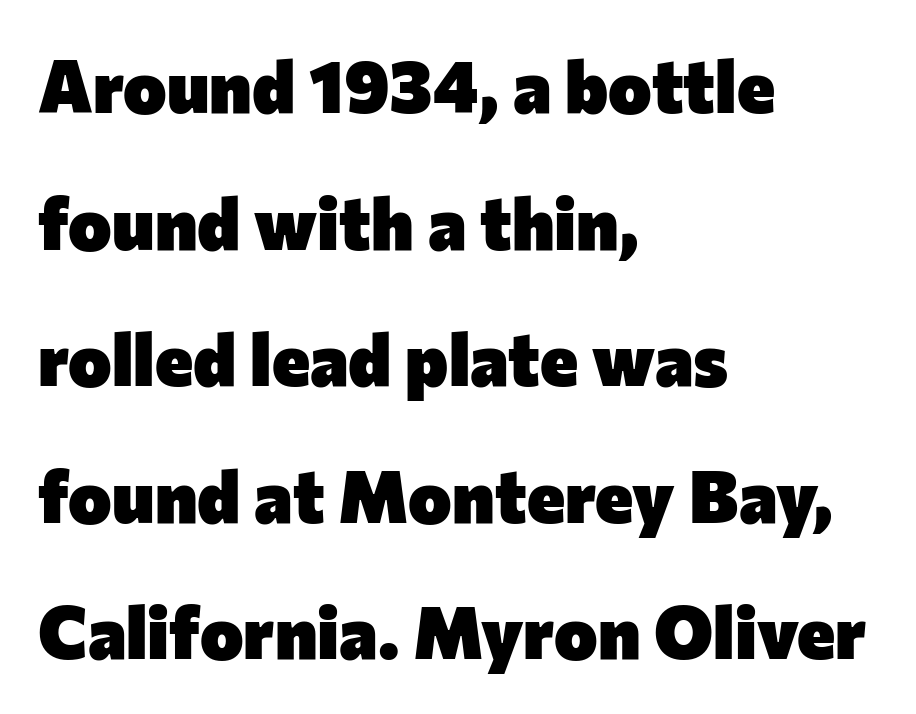
The strip under each line holds only bare page. Rendered with straight, roman letterforms. Typesetter's note: full bold, strokes at maximum text heaviness. The setting favours the left margin, as ordinary paragraphs usually do.
